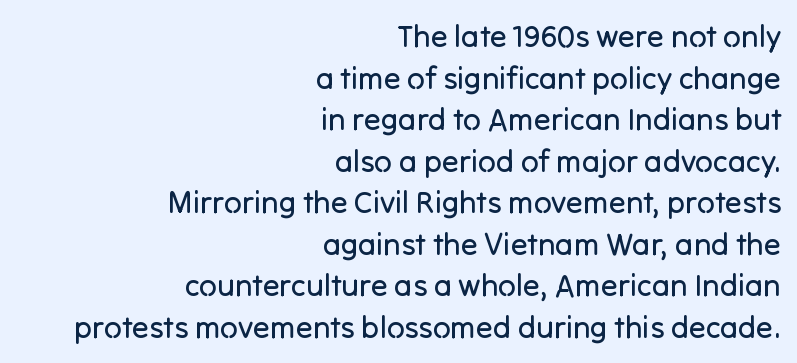
This rendering uses right alignment, leaving the left contour irregular. Do the characters align in a grid? No, the font is proportional. The type is set solid horizontally, with unmodified tracking. The rendering shows plain stroke endings on the letterforms — a sans-serif design.
